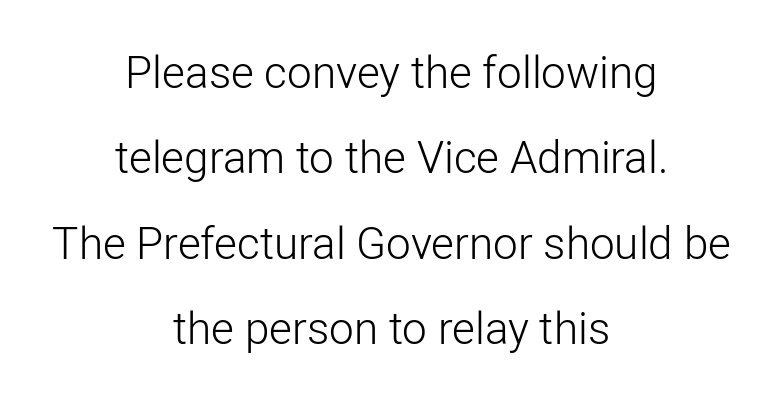
The image shows 44 px light sans-serif type, upright; set centered, loose line spacing (1.94x), normal letter spacing, not underlined; low stroke contrast and a medium x-height.
